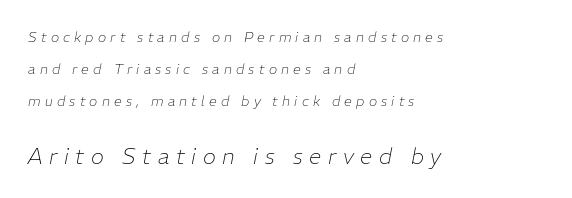
{"italic": "yes", "lean": "right", "slant_degrees": 11, "bold": "no", "underline": "no", "align": "left", "line_spacing": "loose", "line_spacing_ratio": 2.29, "letter_spacing": "wide", "letter_spacing_em": 0.3, "larger_block": "second", "size_ratio": 1.57, "glyph_px": 22}
